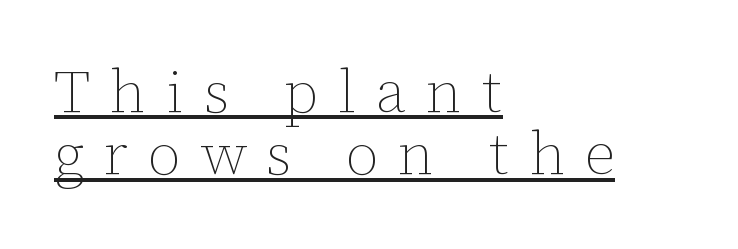
The image shows 60 px thin type, upright; set left-aligned, tight line spacing (1.04x), unusually wide letter spacing (+0.33 em), underlined; low stroke contrast and a medium x-height.
